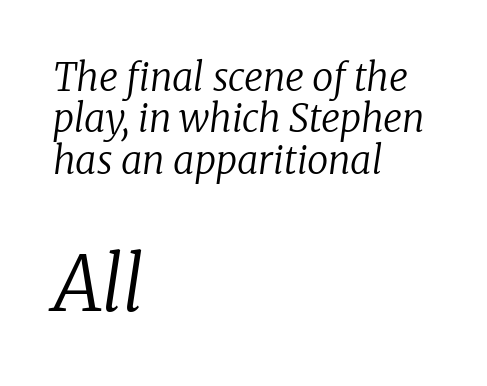
The image shows 75 px regular-weight serif type, italic (leaning right); set left-aligned, tight line spacing (1.09x), normal letter spacing, not underlined; the second (bottom) block is 1.97x larger; low stroke contrast and a medium x-height.
